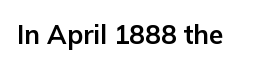
Only glyphs here, with clear space below each row. Rendered with straight, roman letterforms. The glyphs have the mass of a bold cut. Observe the ordinary spacing: letters are neighbours, not strangers.
